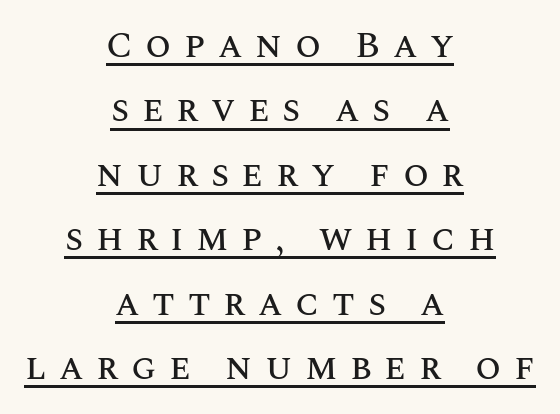
Q: Is the text italic (slanted)? A: No, it is upright.
Q: Is the text underlined? A: Yes.
Q: How is the paragraph aligned? A: Centered.
Q: Is the spacing between letters normal or unusually wide? A: Unusually wide.
Q: Width (condensed, normal, or wide)? A: Normal.
Q: Stroke contrast? A: Medium.
Q: x-height? A: Large.
Q: Monospaced? A: No.
